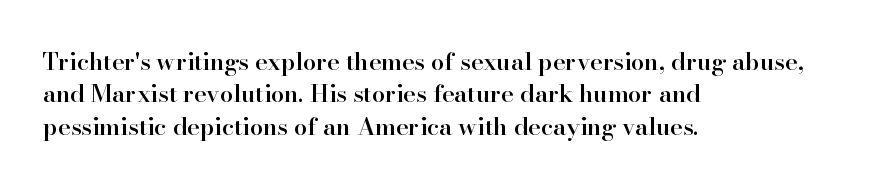
{"italic": "no", "bold": "semi", "underline": "no", "align": "left", "line_spacing": "normal", "line_spacing_ratio": 1.35, "letter_spacing": "normal", "letter_spacing_em": 0.0, "glyph_px": 24}
